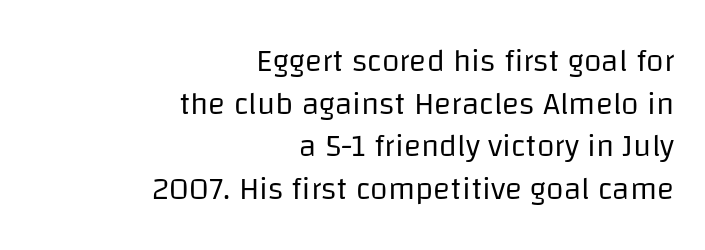
{"serif": "no", "italic": "no", "bold": "no", "weight": "regular", "width": "normal", "stroke_contrast": "low", "x_height": "large", "monospaced": "no", "underline": "no", "align": "right", "line_spacing": "normal", "line_spacing_ratio": 1.33, "letter_spacing": "normal", "letter_spacing_em": 0.0, "glyph_px": 32}
